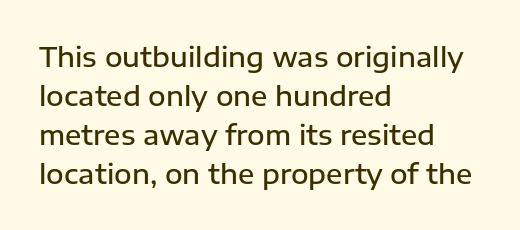
Horizontal alignment here is leftward, the default for most running prose. Semibold letterforms, between regular and bold. Each row of text sits above clean, open space. In terms of posture, this sample is upright. Rows of type keep a routine distance in the vertical direction.
